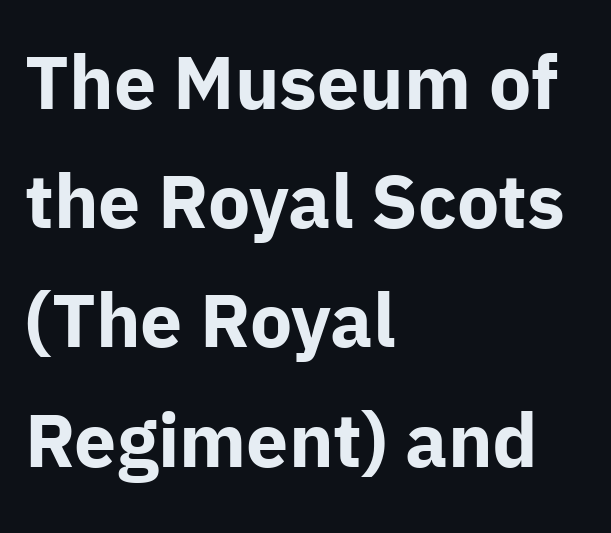
Regarding serifs, this sample does without them. Do the characters align in a grid? No, the font is proportional. The rendering uses a moderate line-height, typical for paragraphs. In terms of posture, this sample is upright.
